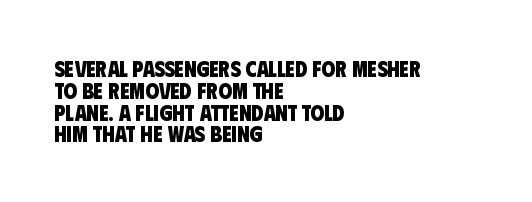
Does the leading feel generous? Not at all — it's pinched. The gap between lines stays unmarked. Students, note that the glyphs here touch the page at normal intervals. Weight: bold. Line beginnings align vertically; line endings do not.
